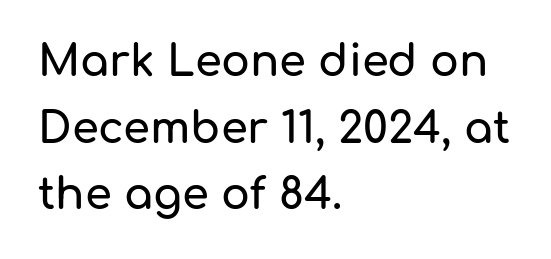
{"serif": "no", "italic": "no", "width": "normal", "stroke_contrast": "low", "x_height": "medium", "monospaced": "no", "underline": "no", "align": "left", "line_spacing": "normal", "line_spacing_ratio": 1.55, "letter_spacing": "normal", "letter_spacing_em": 0.0, "glyph_px": 43}
